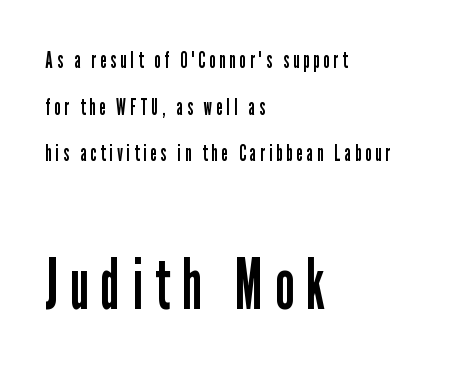
{"serif": "no", "italic": "no", "bold": "no", "weight": "regular", "width": "condensed", "stroke_contrast": "low", "x_height": "medium", "monospaced": "no", "underline": "no", "align": "left", "line_spacing": "loose", "line_spacing_ratio": 2.03, "larger_block": "second", "size_ratio": 3.04, "glyph_px": 70}
